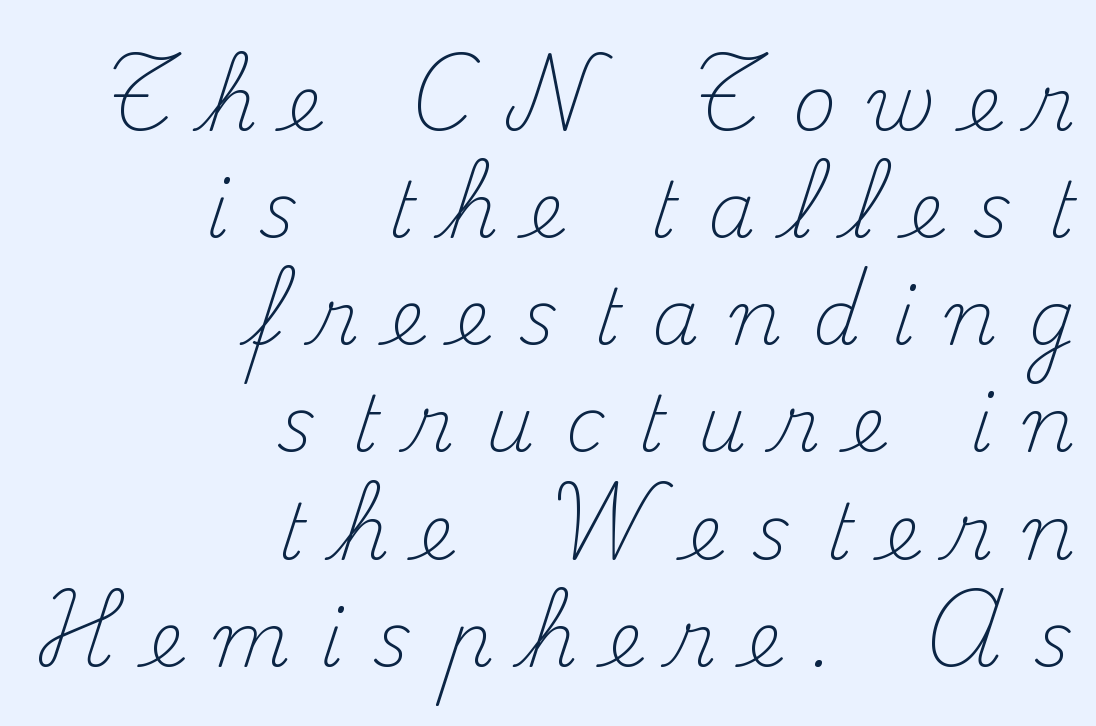
Q: Is the text bold? A: No.
Q: Is the text italic (slanted)? A: Yes.
Q: Is the typeface a serif or a sans-serif typeface? A: Serif.
Q: Is the text underlined? A: No.
Q: How is the paragraph aligned? A: Right-aligned.
Q: Is the spacing between letters normal or unusually wide? A: Unusually wide.
Q: Is the spacing between lines tight, normal or loose? A: Normal.
Q: Width (condensed, normal, or wide)? A: Normal.
Q: Stroke contrast? A: Medium.
Q: x-height? A: Small.
Q: Monospaced? A: No.
